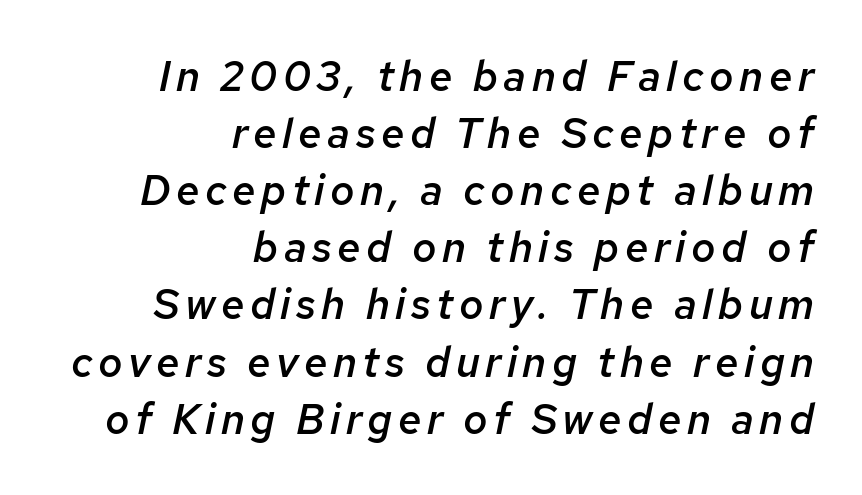
The lettering tilts uniformly, giving the passage an italic look. Vertically, the passage feels balanced, rows spaced as you'd expect. Here the designer chose a conventional face with non-uniform glyph widths. The passage shown is not underscored anywhere. Reading down the block, your eye finds every line finishing at a fixed right position. Emphasis by weight is partial: semibold.
